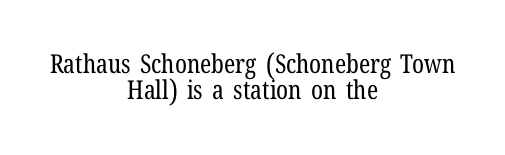
{"italic": "no", "bold": "no", "underline": "no", "align": "center", "line_spacing": "tight", "line_spacing_ratio": 1.01, "letter_spacing": "normal", "letter_spacing_em": 0.0, "glyph_px": 26}
